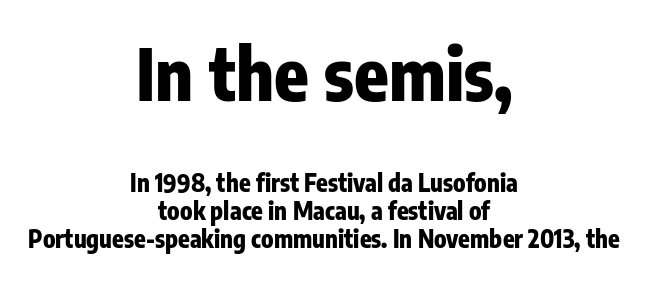
{"serif": "no", "italic": "no", "bold": "yes", "weight": "heavy", "width": "condensed", "stroke_contrast": "low", "x_height": "medium", "monospaced": "no", "underline": "no", "align": "center", "line_spacing_ratio": 1.17, "letter_spacing": "normal", "letter_spacing_em": 0.0, "larger_block": "first", "size_ratio": 2.96, "glyph_px": 71}
